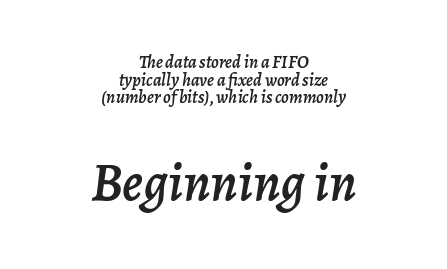
The text carries the slant typical of an italic or oblique font. Any mark beneath the type? The region is blank. Character widths vary here, with narrow letters taking less room than wide ones. Which of the two is more prominent by size? The second, at the bottom. Default kerning and tracking; the words read as compact shapes.
